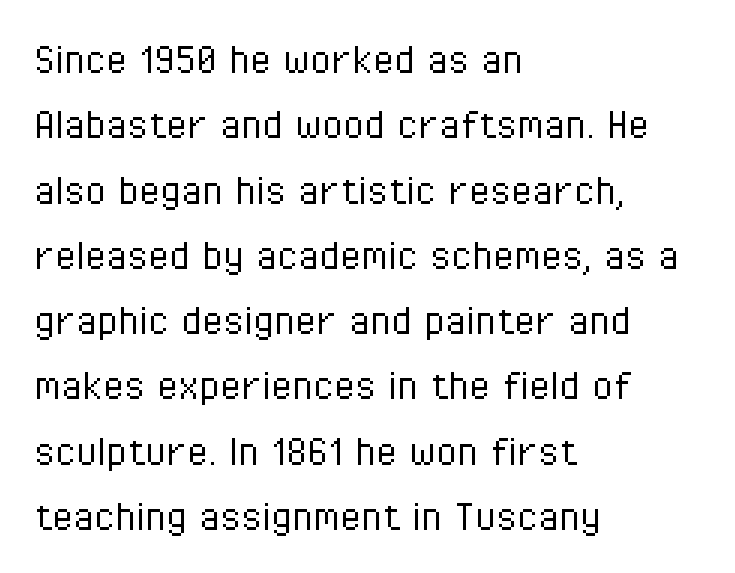
No italicization has been applied; the sample stays upright. The face used here is a sans, in the tradition of grotesques and geometrics. Stems here are at most as thick as an everyday book face. Regular leading. The foot of each line stays bare and open.
